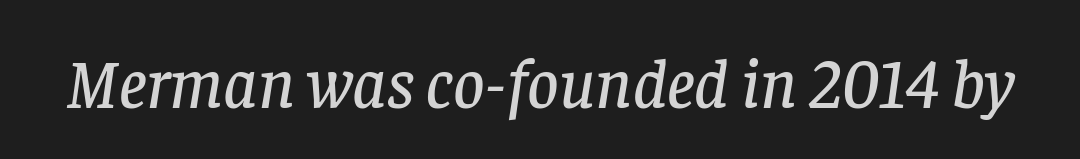
The image shows 69 px serif type, italic (leaning right); set normal letter spacing, not underlined; low stroke contrast and a large x-height.
